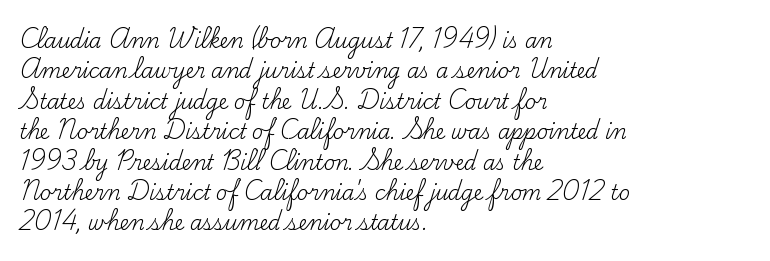
{"bold": "no", "underline": "no", "align": "left", "line_spacing": "normal", "line_spacing_ratio": 1.52, "letter_spacing": "normal", "letter_spacing_em": 0.0, "glyph_px": 20}
